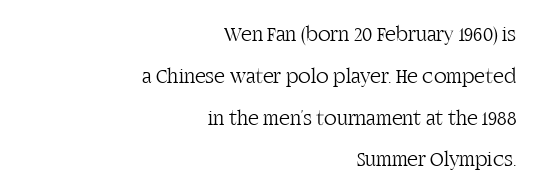
Q: Is the text bold? A: No.
Q: Is the text italic (slanted)? A: No, it is upright.
Q: Is the text underlined? A: No.
Q: How is the paragraph aligned? A: Right-aligned.
Q: Is the spacing between letters normal or unusually wide? A: Normal.
Q: Is the spacing between lines tight, normal or loose? A: Loose.
